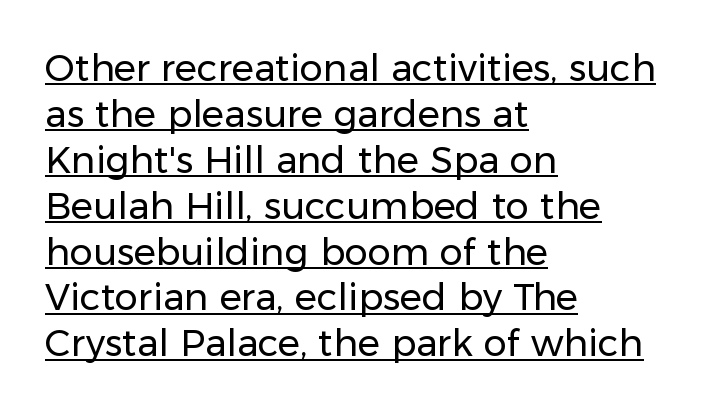
{"serif": "no", "italic": "no", "bold": "no", "weight": "regular", "width": "normal", "stroke_contrast": "low", "x_height": "medium", "monospaced": "no", "underline": "yes", "align": "left", "line_spacing_ratio": 1.24, "letter_spacing": "normal", "letter_spacing_em": 0.0, "glyph_px": 37}
